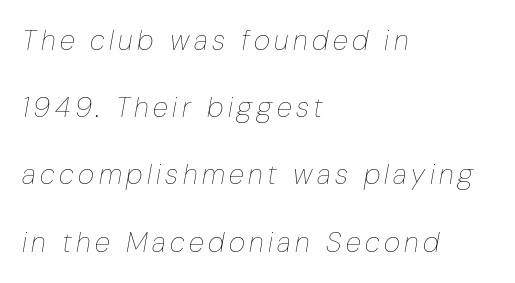
Q: Is the text bold? A: No.
Q: Is the text italic (slanted)? A: Yes, it leans right by about 10 degrees.
Q: Is the text underlined? A: No.
Q: How is the paragraph aligned? A: Left-aligned.
Q: Is the spacing between lines tight, normal or loose? A: Loose.
Q: Width (condensed, normal, or wide)? A: Condensed.
Q: Stroke contrast? A: Low.
Q: x-height? A: Medium.
Q: Monospaced? A: No.
